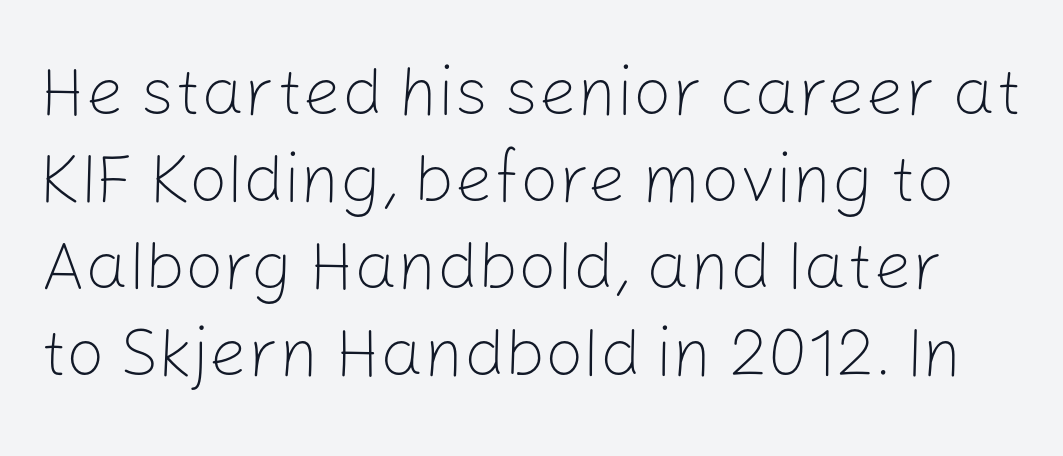
{"serif": "no", "italic": "no", "bold": "no", "weight": "light", "width": "normal", "stroke_contrast": "low", "x_height": "medium", "monospaced": "no", "underline": "no", "line_spacing": "normal", "line_spacing_ratio": 1.28, "letter_spacing": "normal", "letter_spacing_em": 0.0, "glyph_px": 68}
